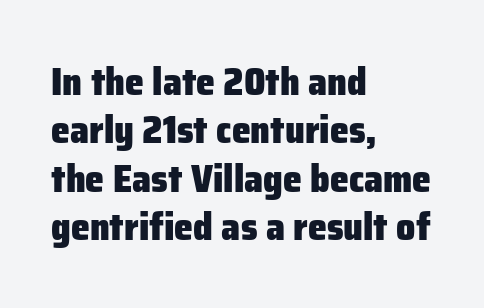
The axis of the letterforms is exactly vertical. You can tell from the bare stems that sans-serif type was used. Notice how thick the strokes are: this is what a full bold looks like. Is there much room between lines? A standard amount, neither cramped nor airy. The letterforms sit shoulder to shoulder at normal distance. A student would call this left alignment; a typographer would say flush left, rag right.
